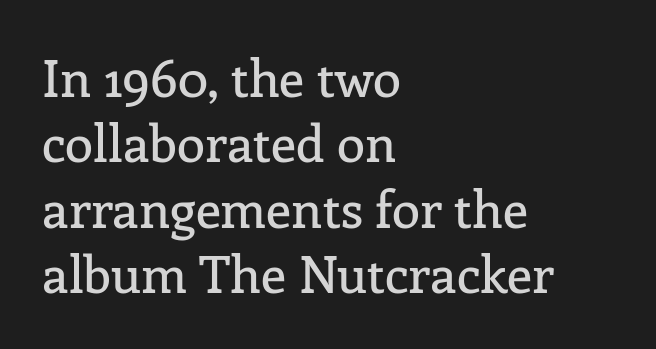
Q: Is the text italic (slanted)? A: No, it is upright.
Q: Is the typeface a serif or a sans-serif typeface? A: Serif.
Q: Is the text underlined? A: No.
Q: How is the paragraph aligned? A: Left-aligned.
Q: Is the spacing between letters normal or unusually wide? A: Normal.
Q: Is the spacing between lines tight, normal or loose? A: Normal.
Q: Width (condensed, normal, or wide)? A: Normal.
Q: Stroke contrast? A: Low.
Q: x-height? A: Medium.
Q: Monospaced? A: No.
